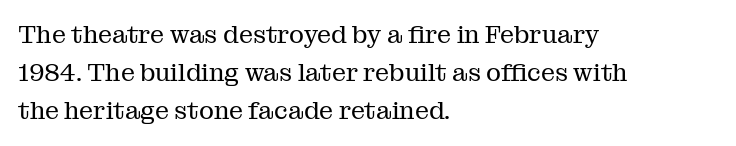
The image shows 25 px text type, upright; set left-aligned, normal line spacing (1.53x), normal letter spacing, not underlined.
